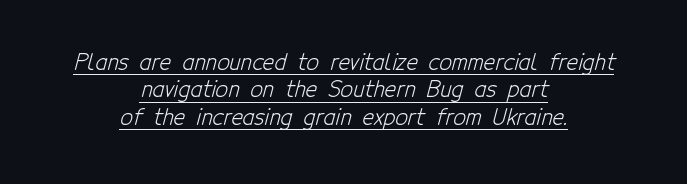
{"bold": "no", "underline": "yes", "align": "center", "line_spacing_ratio": 1.24, "letter_spacing": "normal", "letter_spacing_em": 0.0, "glyph_px": 22}
